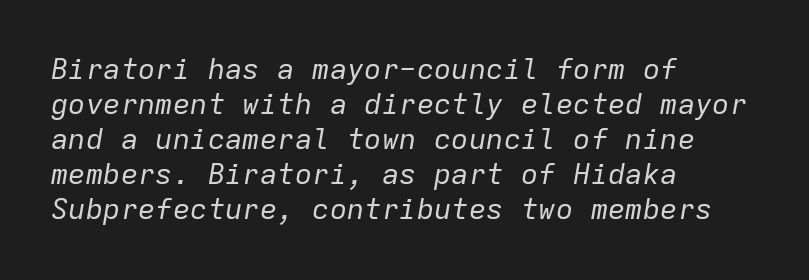
Q: Is the text bold? A: No.
Q: Is the text italic (slanted)? A: Yes, it leans right by about 9 degrees.
Q: Is the text underlined? A: No.
Q: How is the paragraph aligned? A: Left-aligned.
Q: Is the spacing between letters normal or unusually wide? A: Normal.
Q: Width (condensed, normal, or wide)? A: Normal.
Q: Stroke contrast? A: Low.
Q: x-height? A: Medium.
Q: Monospaced? A: Yes.
